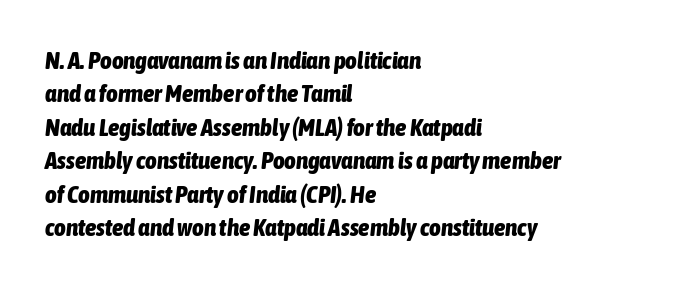
Q: Is the text bold? A: Yes.
Q: Is the text italic (slanted)? A: Yes, it leans right by about 6 degrees.
Q: Is the text underlined? A: No.
Q: How is the paragraph aligned? A: Left-aligned.
Q: Is the spacing between letters normal or unusually wide? A: Normal.
Q: Is the spacing between lines tight, normal or loose? A: Normal.
